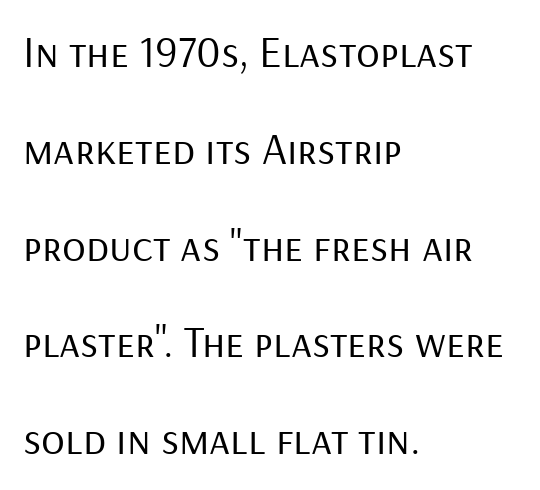
Q: Is the text bold? A: No.
Q: Is the text italic (slanted)? A: No, it is upright.
Q: Is the typeface a serif or a sans-serif typeface? A: Sans-serif.
Q: Is the text underlined? A: No.
Q: How is the paragraph aligned? A: Left-aligned.
Q: Is the spacing between letters normal or unusually wide? A: Normal.
Q: Is the spacing between lines tight, normal or loose? A: Loose.
Q: Width (condensed, normal, or wide)? A: Normal.
Q: Stroke contrast? A: Low.
Q: x-height? A: Medium.
Q: Monospaced? A: No.
